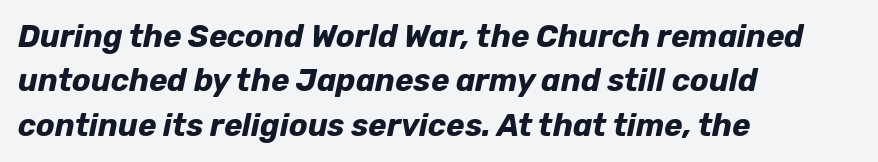
Q: Is the text bold? A: Yes.
Q: Is the text italic (slanted)? A: Yes, it leans right by about 12 degrees.
Q: Is the text underlined? A: No.
Q: How is the paragraph aligned? A: Left-aligned.
Q: Is the spacing between letters normal or unusually wide? A: Normal.
Q: Is the spacing between lines tight, normal or loose? A: Normal.
Q: Width (condensed, normal, or wide)? A: Normal.
Q: Stroke contrast? A: Low.
Q: x-height? A: Medium.
Q: Monospaced? A: No.
